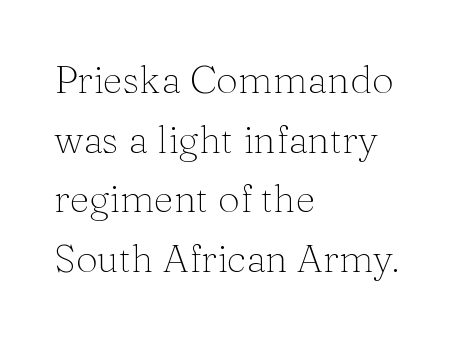
{"serif": "yes", "italic": "no", "bold": "no", "weight": "thin", "width": "normal", "stroke_contrast": "medium", "x_height": "medium", "monospaced": "no", "underline": "no", "align": "left", "line_spacing": "normal", "line_spacing_ratio": 1.53, "letter_spacing": "normal", "letter_spacing_em": 0.0, "glyph_px": 39}
